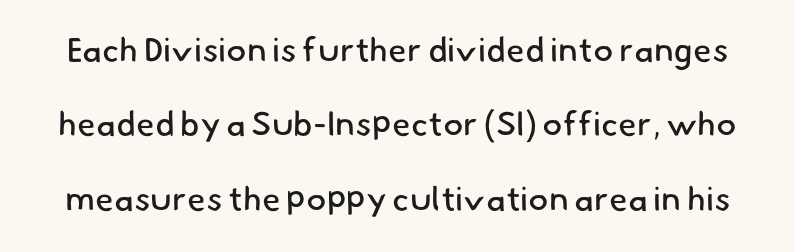
Q: Is the text bold? A: No.
Q: Is the typeface a serif or a sans-serif typeface? A: Sans-serif.
Q: Is the text underlined? A: No.
Q: Is the spacing between letters normal or unusually wide? A: Normal.
Q: Is the spacing between lines tight, normal or loose? A: Loose.
Q: Width (condensed, normal, or wide)? A: Normal.
Q: Stroke contrast? A: Low.
Q: x-height? A: Small.
Q: Monospaced? A: No.
